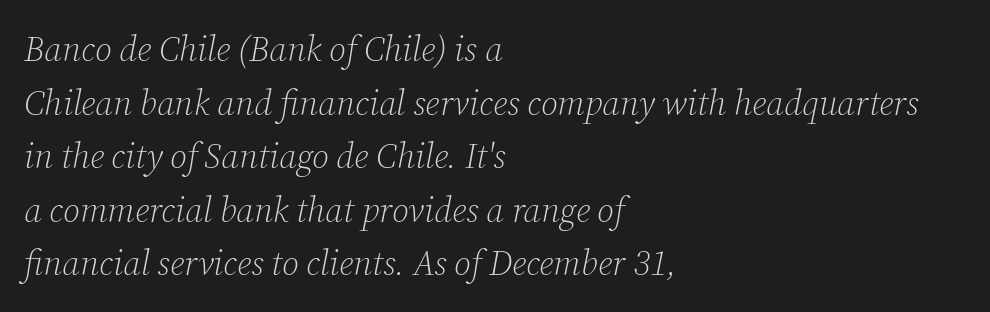
Q: Is the text bold? A: No.
Q: Is the text italic (slanted)? A: Yes, it leans right by about 12 degrees.
Q: Is the typeface a serif or a sans-serif typeface? A: Serif.
Q: Is the text underlined? A: No.
Q: How is the paragraph aligned? A: Left-aligned.
Q: Is the spacing between letters normal or unusually wide? A: Normal.
Q: Is the spacing between lines tight, normal or loose? A: Normal.
Q: Width (condensed, normal, or wide)? A: Normal.
Q: Stroke contrast? A: Low.
Q: x-height? A: Medium.
Q: Monospaced? A: No.
